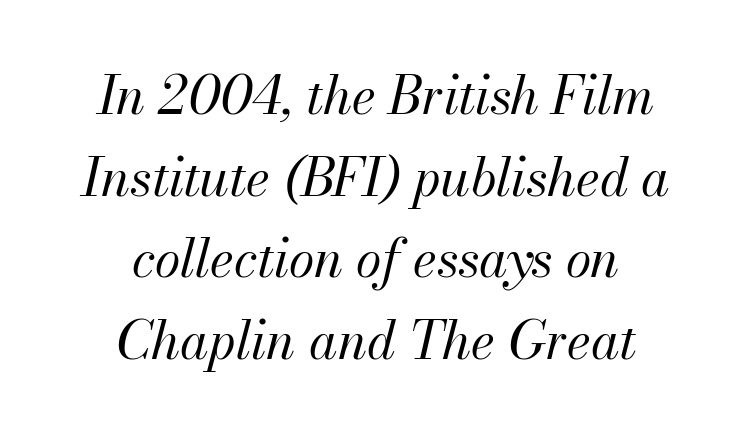
Q: Is the text bold? A: No.
Q: Is the text italic (slanted)? A: Yes, it leans right by about 13 degrees.
Q: Is the text underlined? A: No.
Q: How is the paragraph aligned? A: Centered.
Q: Is the spacing between letters normal or unusually wide? A: Normal.
Q: Is the spacing between lines tight, normal or loose? A: Normal.
Q: Width (condensed, normal, or wide)? A: Normal.
Q: Stroke contrast? A: Medium.
Q: x-height? A: Small.
Q: Monospaced? A: No.
